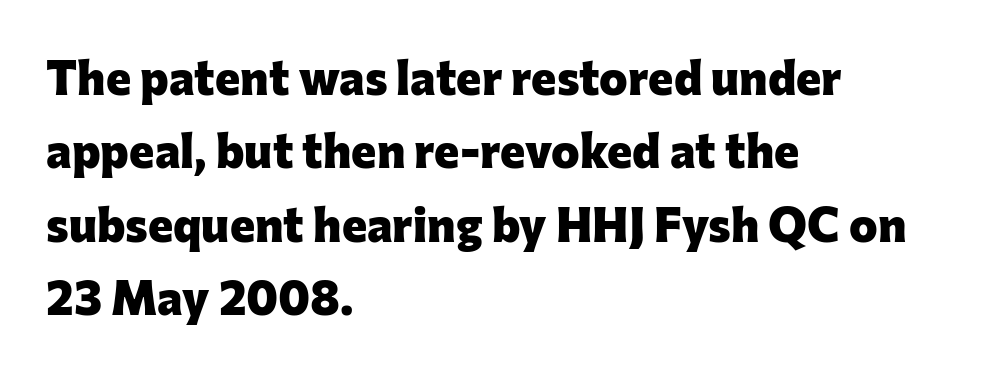
{"serif": "no", "italic": "no", "bold": "yes", "weight": "heavy", "width": "normal", "stroke_contrast": "low", "x_height": "medium", "monospaced": "no", "underline": "no", "align": "left", "line_spacing": "normal", "line_spacing_ratio": 1.53, "letter_spacing": "normal", "letter_spacing_em": 0.0, "glyph_px": 48}
